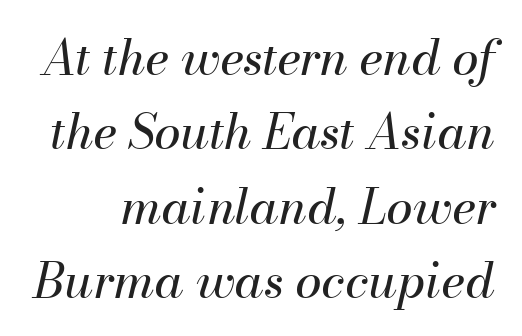
{"italic": "yes", "lean": "right", "slant_degrees": 13, "bold": "no", "weight": "regular", "width": "normal", "stroke_contrast": "medium", "x_height": "small", "monospaced": "no", "underline": "no", "line_spacing": "normal", "line_spacing_ratio": 1.55, "letter_spacing": "normal", "letter_spacing_em": 0.0, "glyph_px": 48}
